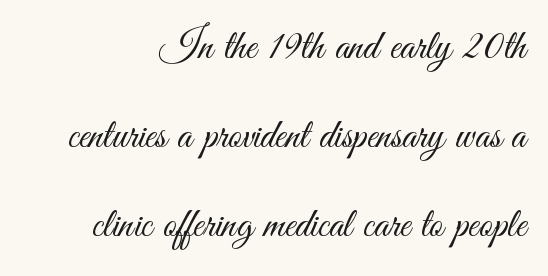
Q: Is the text bold? A: No.
Q: Is the text italic (slanted)? A: Yes.
Q: Is the typeface a serif or a sans-serif typeface? A: Sans-serif.
Q: Is the text underlined? A: No.
Q: Is the spacing between letters normal or unusually wide? A: Normal.
Q: Is the spacing between lines tight, normal or loose? A: Loose.
Q: Width (condensed, normal, or wide)? A: Condensed.
Q: Stroke contrast? A: Medium.
Q: x-height? A: Small.
Q: Monospaced? A: No.
